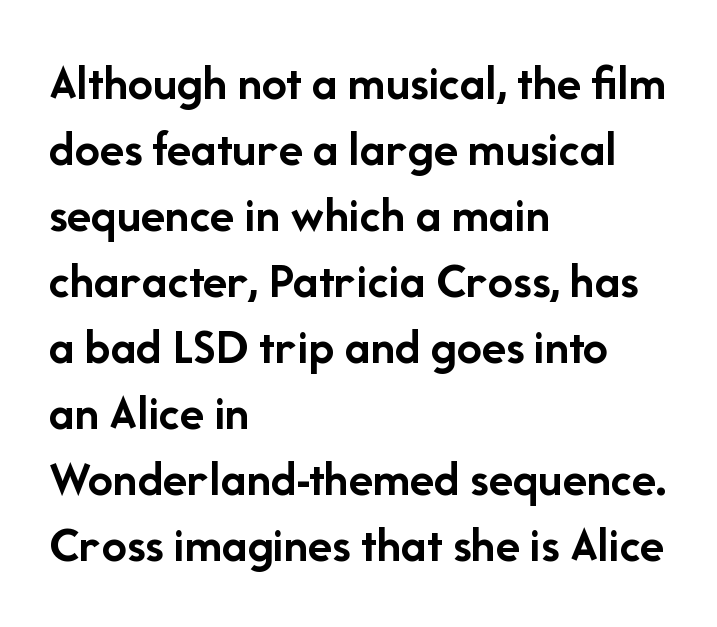
Q: Is the text bold? A: Yes.
Q: Is the text italic (slanted)? A: No, it is upright.
Q: Is the typeface a serif or a sans-serif typeface? A: Sans-serif.
Q: Is the text underlined? A: No.
Q: How is the paragraph aligned? A: Left-aligned.
Q: Is the spacing between letters normal or unusually wide? A: Normal.
Q: Is the spacing between lines tight, normal or loose? A: Normal.
Q: Width (condensed, normal, or wide)? A: Normal.
Q: Stroke contrast? A: Low.
Q: x-height? A: Medium.
Q: Monospaced? A: No.
